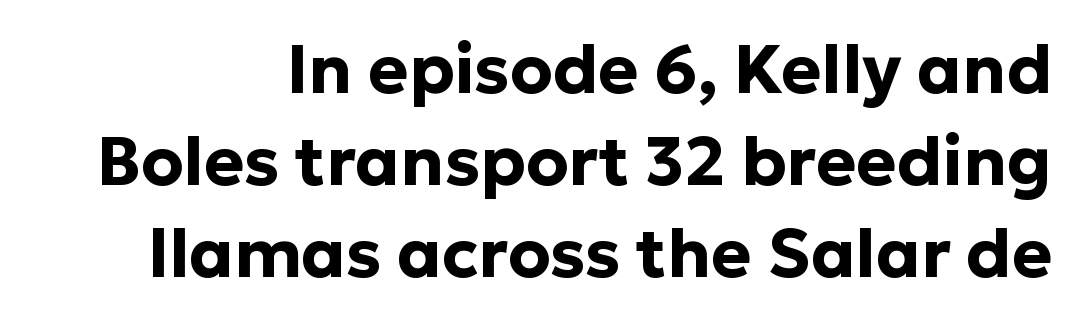
The image shows 68 px bold sans-serif type, upright; set normal line spacing (1.35x), normal letter spacing, not underlined; low stroke contrast and a medium x-height.
